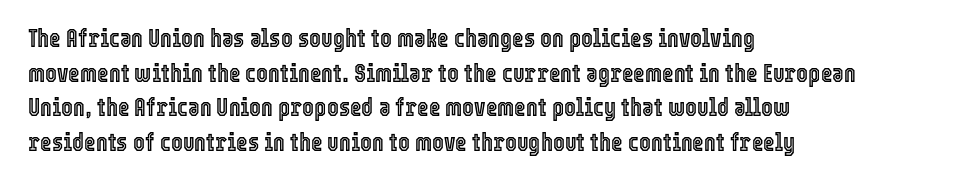
{"italic": "no", "underline": "no", "align": "left", "line_spacing": "normal", "line_spacing_ratio": 1.39, "letter_spacing": "normal", "letter_spacing_em": 0.0, "glyph_px": 25}
